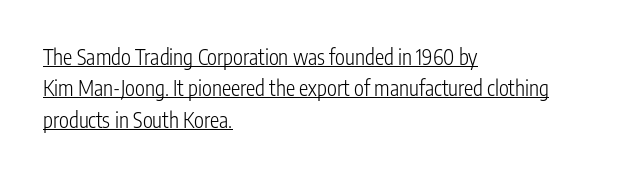
{"italic": "no", "bold": "no", "underline": "yes", "align": "left", "line_spacing": "normal", "line_spacing_ratio": 1.5, "letter_spacing": "normal", "letter_spacing_em": 0.0, "glyph_px": 21}
